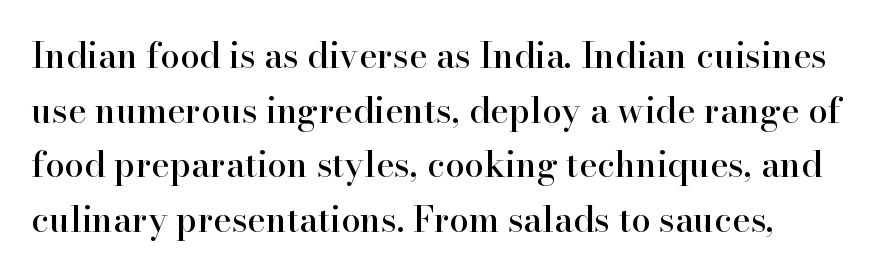
A typesetter would call this proportional, since set widths differ per character. If you measured baseline to baseline, you'd find a middling distance. These lines are composed in type with serifs. The space directly below the letters is spotless. In terms of letterspacing, this is plain default setting.
